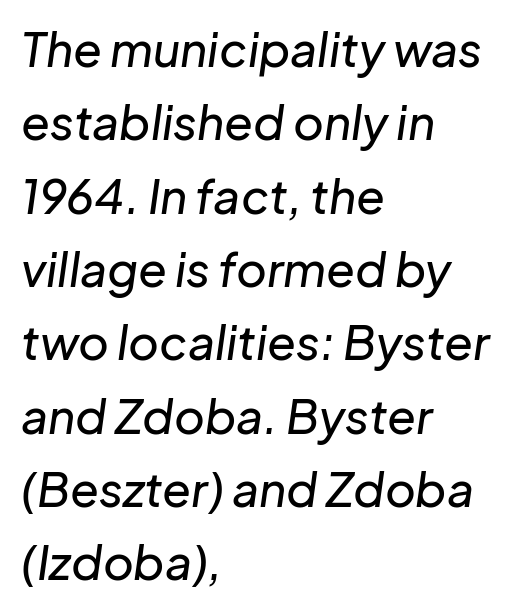
The image shows 47 px text type, italic (leaning right); set left-aligned, normal line spacing (1.56x), normal letter spacing, not underlined; low stroke contrast and a medium x-height.
